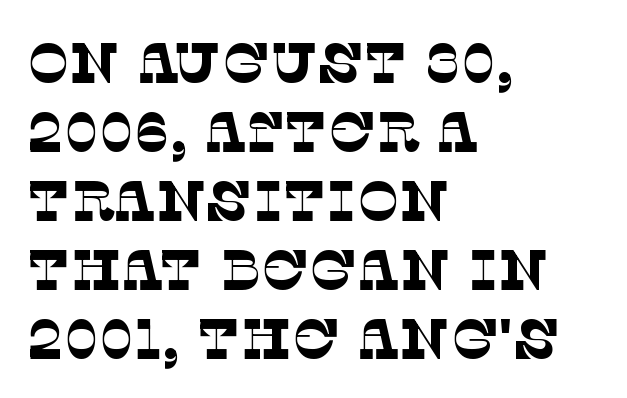
The strokes carry an ordinary text weight at most. Does extra space separate the letters? No, they use regular spacing. Proportional: the letters do not fall into vertical columns. Unmarked baselines from the first word to the last. The paragraph shown leans on its left margin. I'd call this a serif setting — the letters wear small feet.
